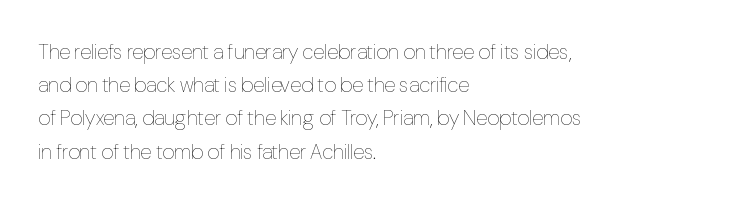
Q: Is the text bold? A: No.
Q: Is the text italic (slanted)? A: No, it is upright.
Q: Is the text underlined? A: No.
Q: How is the paragraph aligned? A: Left-aligned.
Q: Is the spacing between letters normal or unusually wide? A: Normal.
Q: Is the spacing between lines tight, normal or loose? A: Normal.
